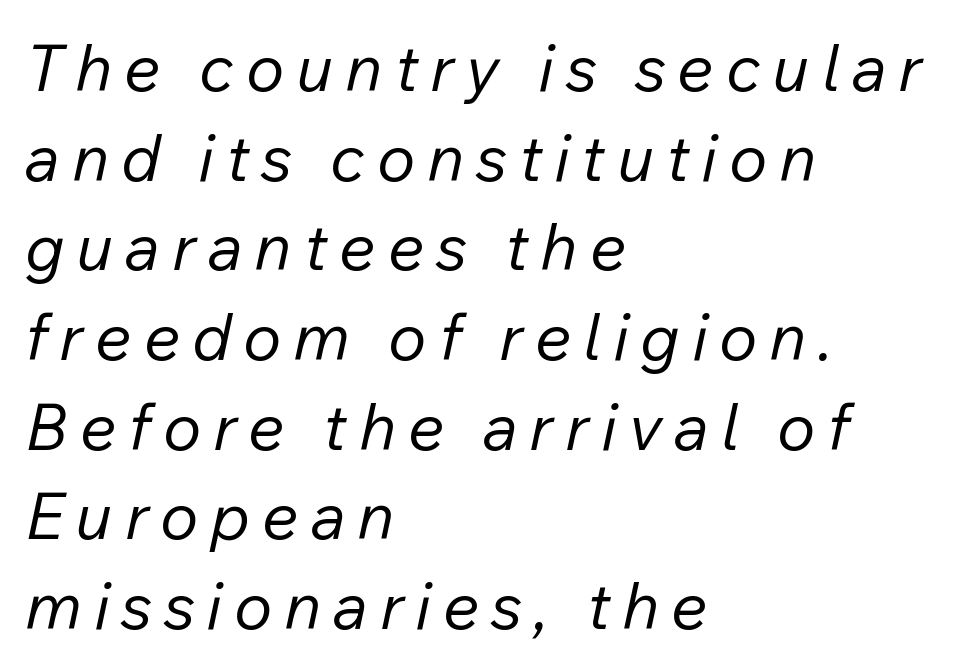
{"italic": "yes", "lean": "right", "slant_degrees": 12, "bold": "no", "weight": "regular", "width": "normal", "stroke_contrast": "low", "x_height": "medium", "monospaced": "no", "underline": "no", "align": "left", "line_spacing": "normal", "line_spacing_ratio": 1.38, "glyph_px": 65}
